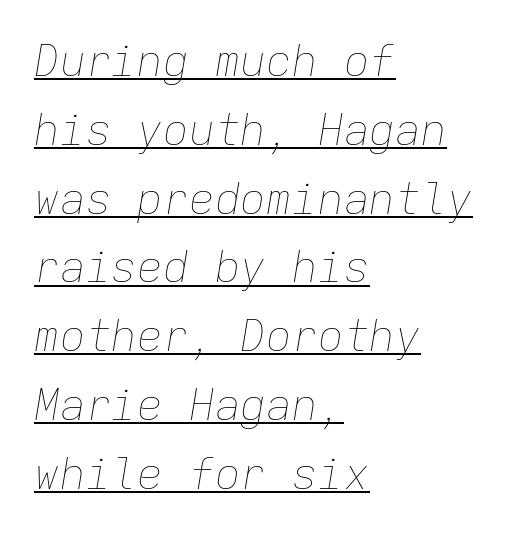
{"italic": "yes", "lean": "right", "slant_degrees": 9, "bold": "no", "weight": "thin", "width": "normal", "stroke_contrast": "low", "x_height": "medium", "monospaced": "yes", "underline": "yes", "align": "left", "line_spacing": "normal", "line_spacing_ratio": 1.6, "letter_spacing": "normal", "letter_spacing_em": 0.0, "glyph_px": 43}
